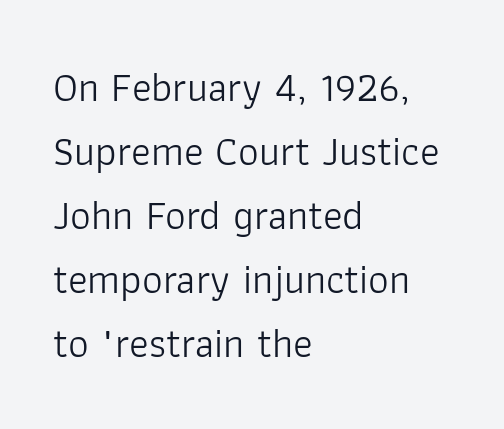
The image shows 41 px light sans-serif type, upright; set left-aligned, normal line spacing (1.56x), normal letter spacing, not underlined; low stroke contrast and a medium x-height.
